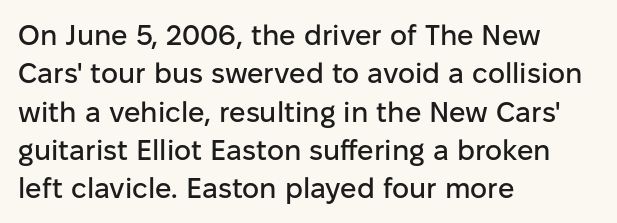
Q: Is the text italic (slanted)? A: No, it is upright.
Q: Is the typeface a serif or a sans-serif typeface? A: Sans-serif.
Q: Is the text underlined? A: No.
Q: How is the paragraph aligned? A: Left-aligned.
Q: Is the spacing between letters normal or unusually wide? A: Normal.
Q: Is the spacing between lines tight, normal or loose? A: Normal.
Q: Width (condensed, normal, or wide)? A: Normal.
Q: Stroke contrast? A: Low.
Q: x-height? A: Medium.
Q: Monospaced? A: No.
